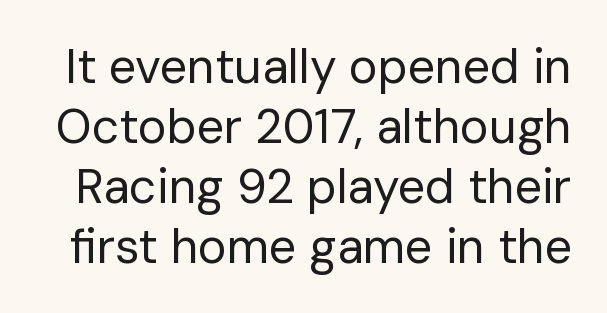
Q: Is the text bold? A: No.
Q: Is the text italic (slanted)? A: No, it is upright.
Q: Is the typeface a serif or a sans-serif typeface? A: Sans-serif.
Q: Is the text underlined? A: No.
Q: Is the spacing between letters normal or unusually wide? A: Normal.
Q: Is the spacing between lines tight, normal or loose? A: Normal.
Q: Width (condensed, normal, or wide)? A: Normal.
Q: Stroke contrast? A: Low.
Q: x-height? A: Medium.
Q: Monospaced? A: No.
